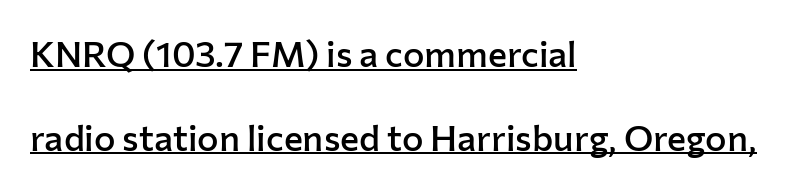
The image shows 36 px semibold sans-serif type, upright; set left-aligned, loose line spacing (2.32x), normal letter spacing, underlined; low stroke contrast and a medium x-height.
